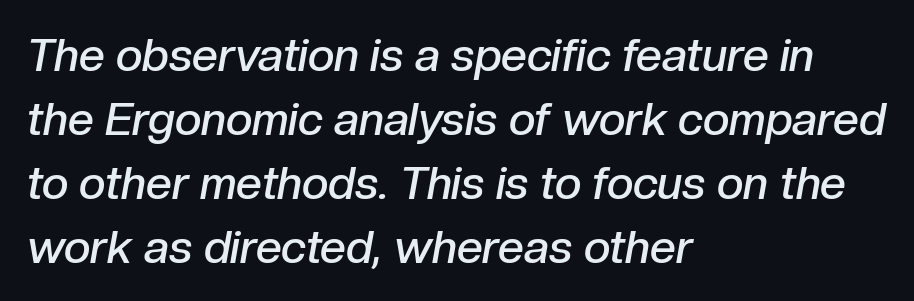
Varying glyph widths throughout — classic text-font behaviour. Successive baselines arrive at the customary interval. Heft: intermediate — a semibold. There is no visible air inserted between adjacent glyphs. Notice how the stems are inclined rather than vertical — that's the hallmark of italics.
